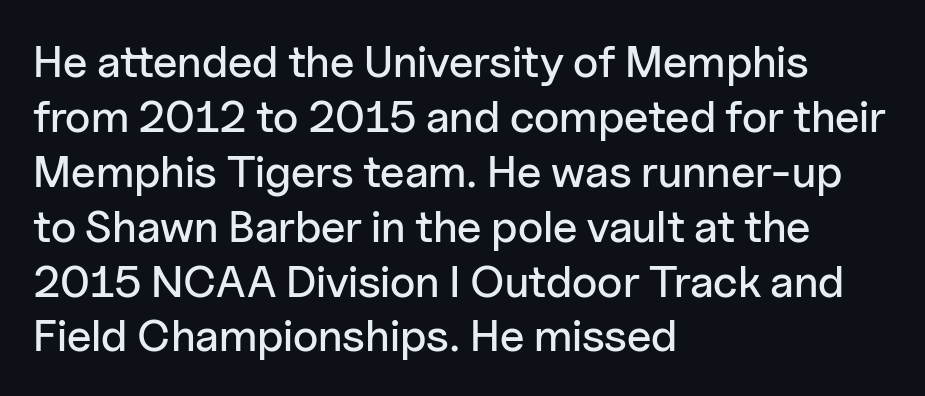
{"serif": "no", "italic": "no", "width": "normal", "stroke_contrast": "low", "x_height": "medium", "monospaced": "no", "underline": "no", "align": "left", "line_spacing_ratio": 1.22, "letter_spacing": "normal", "letter_spacing_em": 0.0, "glyph_px": 45}
